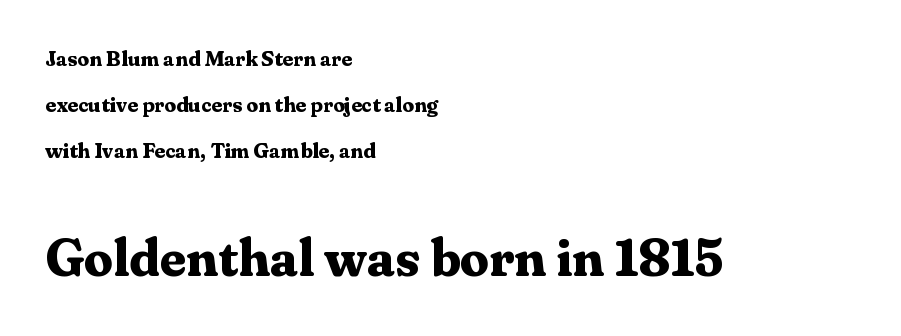
Q: Is the text bold? A: Yes.
Q: Is the text italic (slanted)? A: No, it is upright.
Q: Is the typeface a serif or a sans-serif typeface? A: Serif.
Q: Is the text underlined? A: No.
Q: How is the paragraph aligned? A: Left-aligned.
Q: Is the spacing between letters normal or unusually wide? A: Normal.
Q: Is the spacing between lines tight, normal or loose? A: Loose.
Q: Which block of text is set in a larger size, the first (top) or the second (bottom)? A: The second (bottom) one.
Q: Width (condensed, normal, or wide)? A: Normal.
Q: Stroke contrast? A: Medium.
Q: x-height? A: Medium.
Q: Monospaced? A: No.
